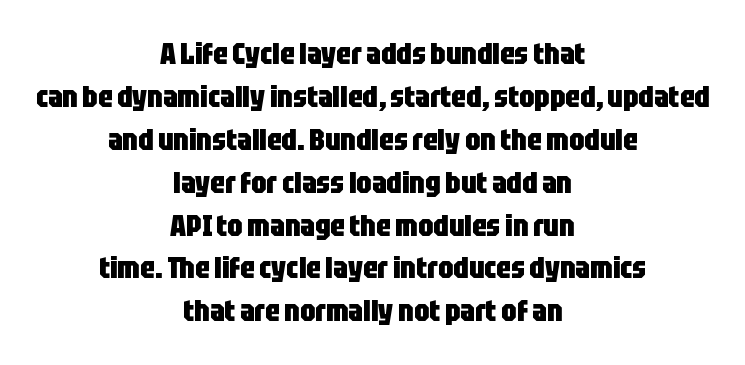
Q: Is the text bold? A: Yes.
Q: Is the text italic (slanted)? A: No, it is upright.
Q: Is the typeface a serif or a sans-serif typeface? A: Sans-serif.
Q: Is the text underlined? A: No.
Q: How is the paragraph aligned? A: Centered.
Q: Is the spacing between letters normal or unusually wide? A: Normal.
Q: Is the spacing between lines tight, normal or loose? A: Normal.
Q: Width (condensed, normal, or wide)? A: Condensed.
Q: Stroke contrast? A: Low.
Q: x-height? A: Large.
Q: Monospaced? A: No.
